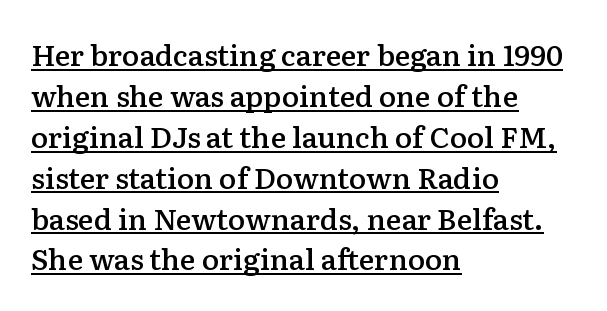
{"serif": "yes", "italic": "no", "bold": "semi", "weight": "semibold", "width": "normal", "stroke_contrast": "low", "x_height": "medium", "monospaced": "no", "underline": "yes", "align": "left", "line_spacing": "normal", "line_spacing_ratio": 1.41, "letter_spacing": "normal", "letter_spacing_em": 0.0, "glyph_px": 29}
